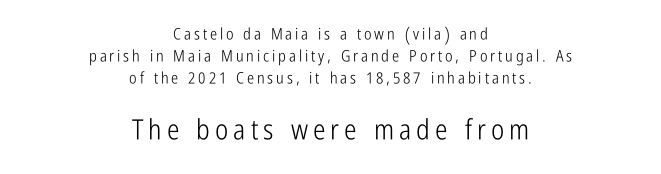
{"serif": "no", "italic": "no", "bold": "no", "weight": "light", "width": "condensed", "stroke_contrast": "low", "x_height": "medium", "monospaced": "no", "underline": "no", "align": "center", "line_spacing": "normal", "line_spacing_ratio": 1.38, "larger_block": "second", "size_ratio": 1.75, "glyph_px": 28}
